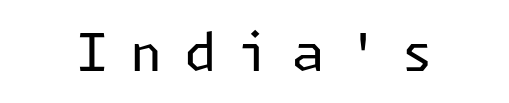
Compared with a typical body face, this is equally light or lighter still. The type sits square on the baseline with zero lean. Honestly, there is no underline to notice here at all. Serifs: no, the terminals of the letterforms are clean. Honestly, the letter spacing is so wide it's the main thing you notice.
